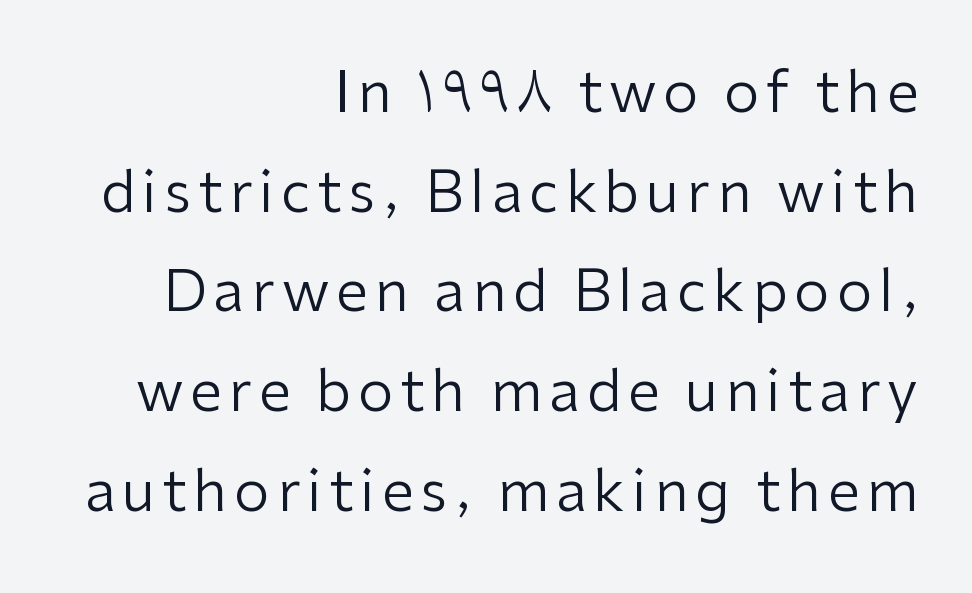
The image shows 57 px regular-weight sans-serif type, upright; set right-aligned, line spacing 1.75x, not underlined; low stroke contrast and a medium x-height.
